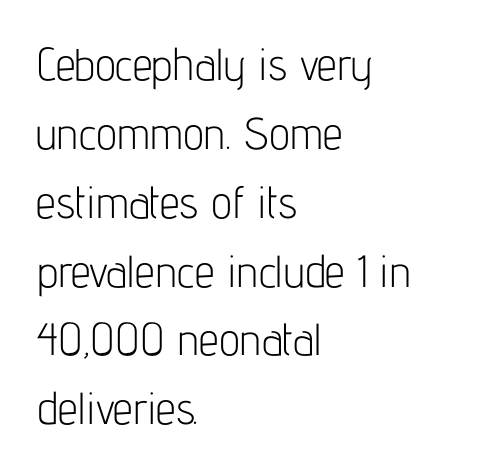
{"serif": "no", "italic": "no", "bold": "no", "weight": "light", "width": "condensed", "stroke_contrast": "low", "x_height": "medium", "monospaced": "no", "underline": "no", "align": "left", "line_spacing": "normal", "line_spacing_ratio": 1.53, "letter_spacing": "normal", "letter_spacing_em": 0.0, "glyph_px": 45}
